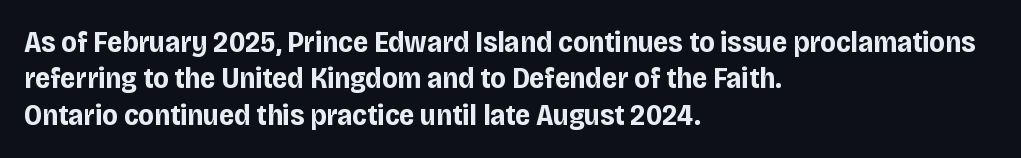
The image shows 30 px bold, condensed sans-serif type, upright; set left-aligned, line spacing 1.21x, normal letter spacing, not underlined; low stroke contrast and a large x-height.
